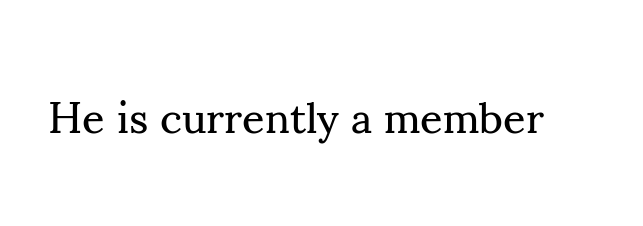
{"serif": "yes", "italic": "no", "bold": "no", "weight": "regular", "width": "normal", "stroke_contrast": "medium", "x_height": "small", "monospaced": "no", "underline": "no", "letter_spacing": "normal", "letter_spacing_em": 0.0, "glyph_px": 44}
